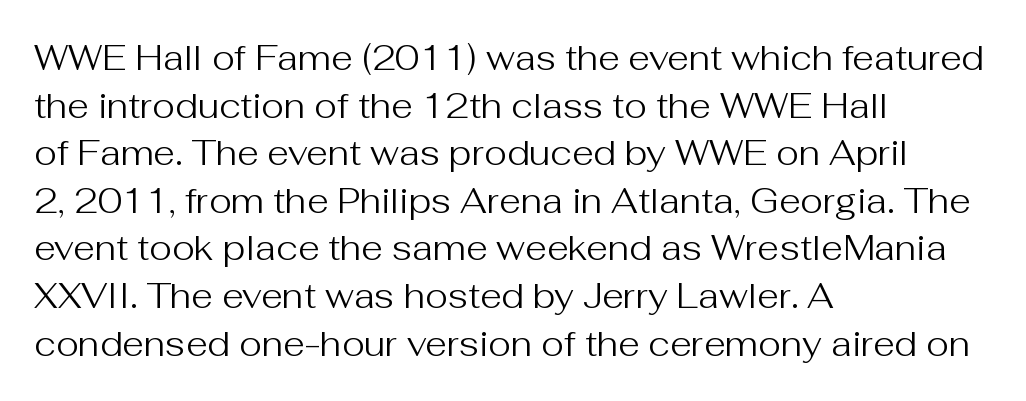
Vertical strokes here are truly vertical. Nothing sits at the stroke ends, so this counts as sans-serif. Vertical spacing — default. The passage shown is typed in a proportional face where columns would drift.
